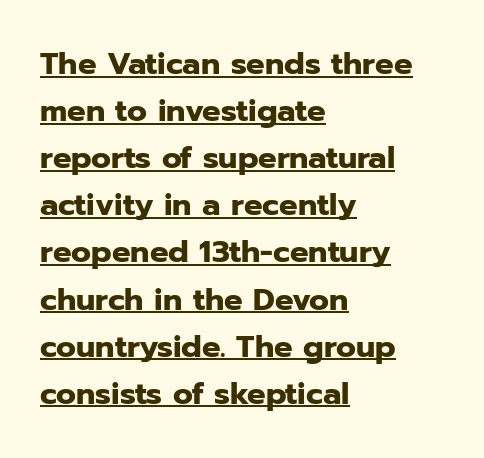
The image shows 31 px heavy sans-serif type, upright; set left-aligned, normal line spacing (1.52x), normal letter spacing, underlined; low stroke contrast and a medium x-height.
